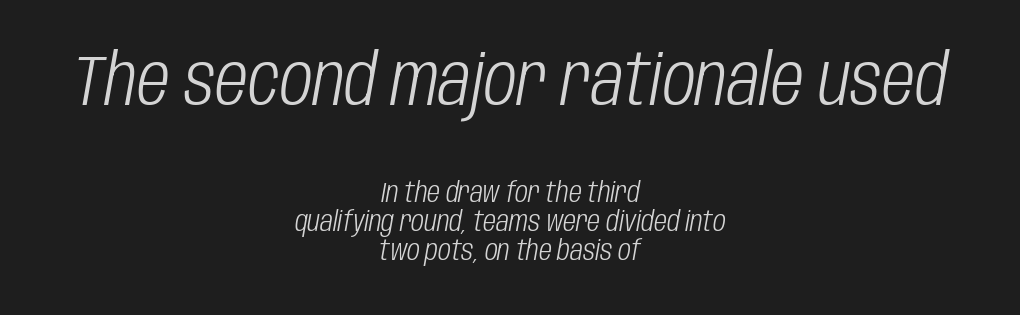
Is this a fixed-width face? No — the glyphs have proportional, varying widths. Nobody touched the tracking dial on this one. The lines are quadded center. Vertical spacing — tight. A light-to-regular cut is what we see here.
